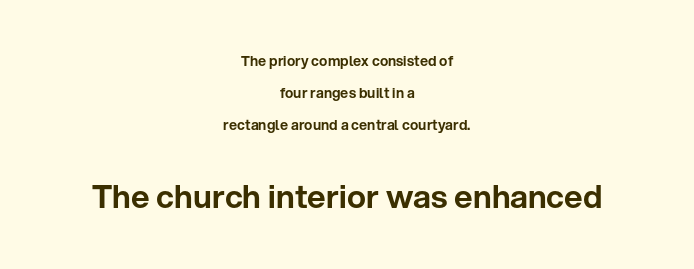
{"serif": "no", "italic": "no", "width": "normal", "stroke_contrast": "low", "x_height": "medium", "monospaced": "no", "underline": "no", "align": "center", "line_spacing": "loose", "line_spacing_ratio": 2.29, "letter_spacing": "normal", "letter_spacing_em": 0.0, "larger_block": "second", "size_ratio": 2.29, "glyph_px": 32}
